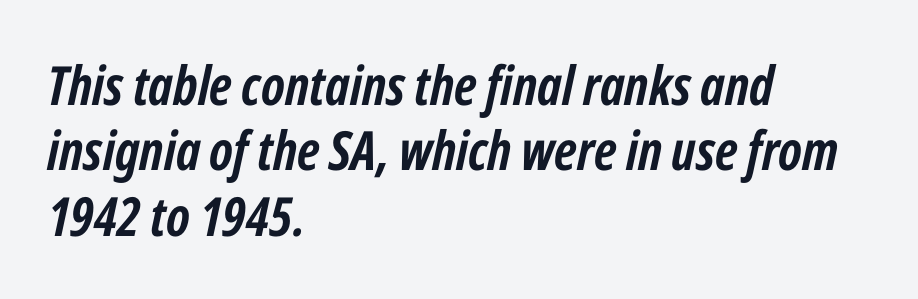
Q: Is the text bold? A: Yes.
Q: Is the text italic (slanted)? A: Yes, it leans right by about 12 degrees.
Q: Is the text underlined? A: No.
Q: How is the paragraph aligned? A: Left-aligned.
Q: Is the spacing between letters normal or unusually wide? A: Normal.
Q: Width (condensed, normal, or wide)? A: Condensed.
Q: Stroke contrast? A: Low.
Q: x-height? A: Medium.
Q: Monospaced? A: No.
